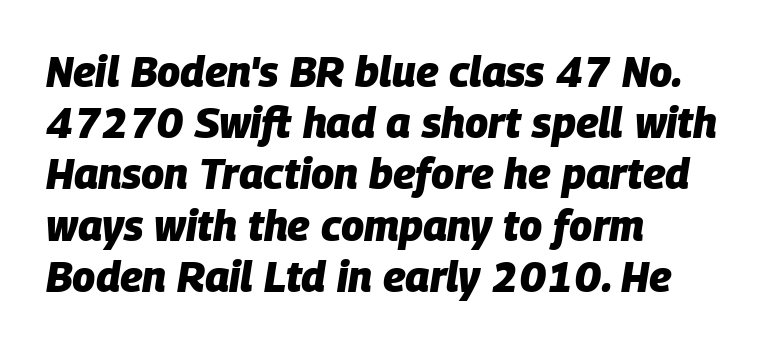
{"italic": "yes", "lean": "right", "slant_degrees": 9, "bold": "yes", "weight": "heavy", "width": "normal", "stroke_contrast": "low", "x_height": "large", "monospaced": "no", "underline": "no", "align": "left", "line_spacing_ratio": 1.22, "letter_spacing": "normal", "letter_spacing_em": 0.0, "glyph_px": 42}
